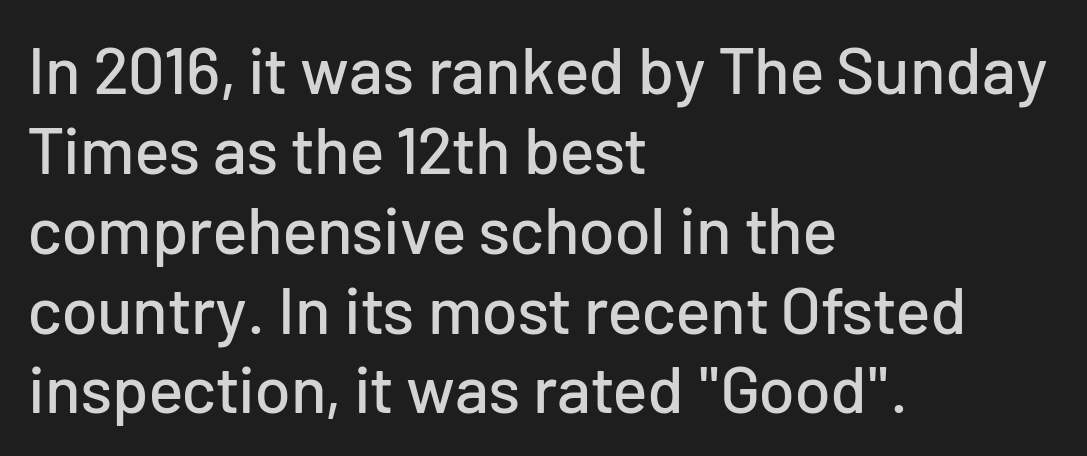
The image shows 66 px sans-serif type, upright; set left-aligned, line spacing 1.21x, normal letter spacing, not underlined; low stroke contrast and a medium x-height.
